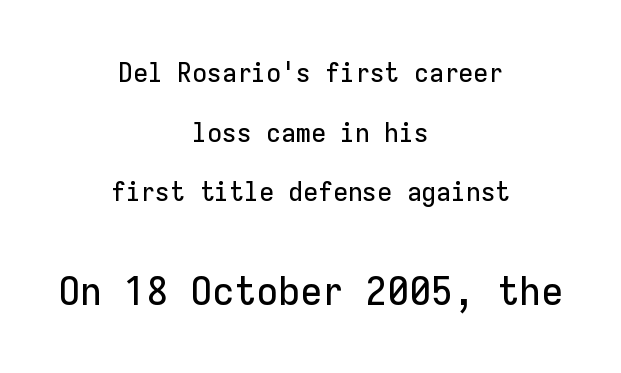
Spacing verdict: monospaced, one width for all characters. Alignment: centered. The gaps between neighbouring characters are ordinary and unremarkable. The axis of the letterforms is exactly vertical. This layout puts the modest block above and the oversized block below.
